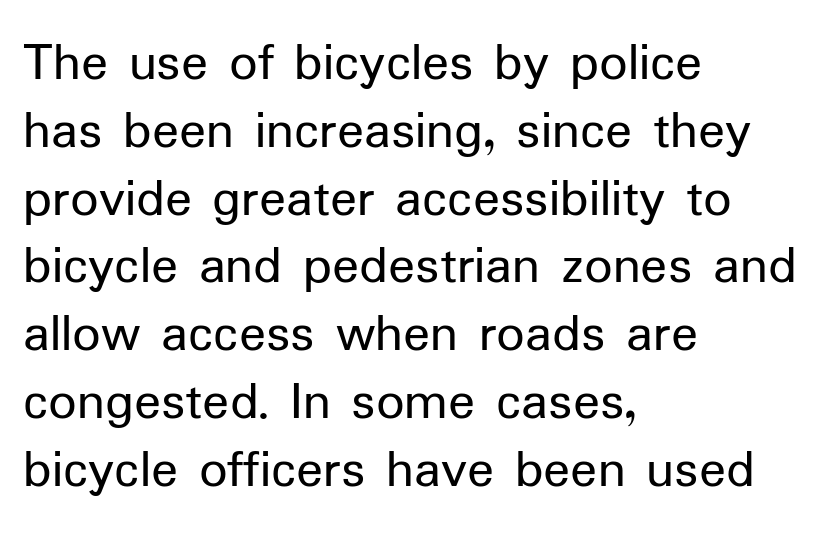
{"serif": "no", "italic": "no", "bold": "no", "weight": "regular", "width": "normal", "stroke_contrast": "low", "x_height": "medium", "monospaced": "no", "underline": "no", "align": "left", "line_spacing_ratio": 1.21, "letter_spacing": "normal", "letter_spacing_em": 0.0, "glyph_px": 56}
